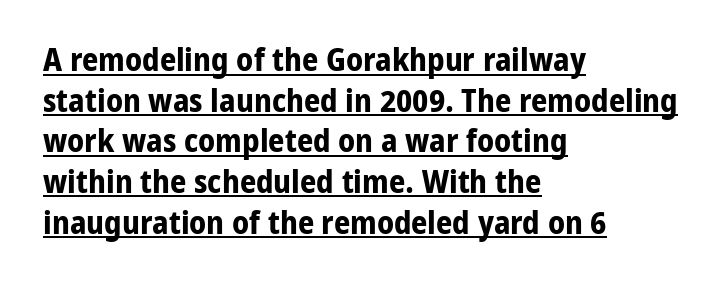
The image shows 32 px bold sans-serif type, upright; set left-aligned, normal line spacing (1.27x), normal letter spacing, underlined; low stroke contrast and a medium x-height.
